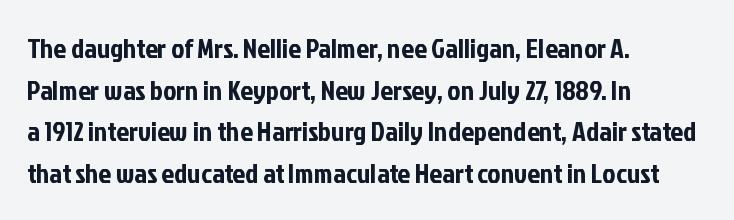
The image shows 28 px condensed sans-serif type, upright; set left-aligned, normal line spacing (1.49x), normal letter spacing, not underlined; low stroke contrast and a medium x-height.
